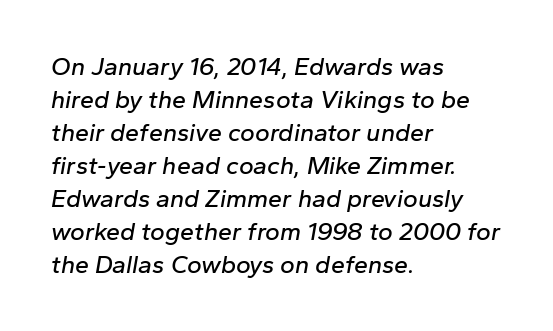
Q: Is the text italic (slanted)? A: Yes, it leans right by about 10 degrees.
Q: Is the text underlined? A: No.
Q: How is the paragraph aligned? A: Left-aligned.
Q: Is the spacing between letters normal or unusually wide? A: Normal.
Q: Is the spacing between lines tight, normal or loose? A: Normal.
